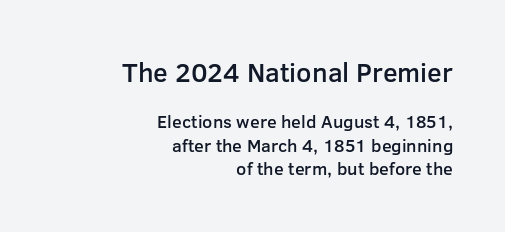
The image shows 27 px text type, upright; set right-aligned, normal line spacing (1.29x), normal letter spacing, not underlined; the first (top) block is 1.5x larger.
